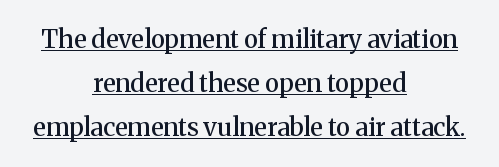
Q: Is the text bold? A: Semi-bold.
Q: Is the text italic (slanted)? A: No, it is upright.
Q: Is the text underlined? A: Yes.
Q: How is the paragraph aligned? A: Centered.
Q: Is the spacing between letters normal or unusually wide? A: Normal.
